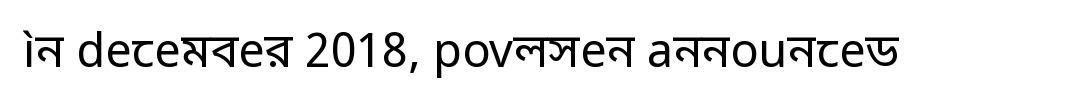
The image shows 47 px regular-weight sans-serif type, upright; set normal letter spacing, not underlined; low stroke contrast and a medium x-height.
